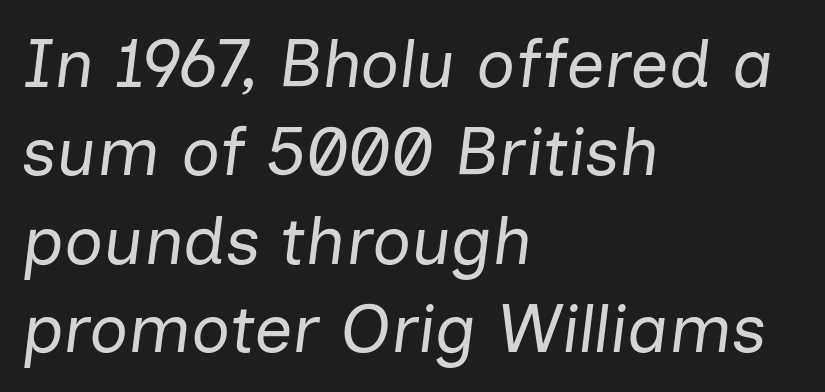
{"italic": "yes", "lean": "right", "slant_degrees": 7, "bold": "no", "weight": "regular", "width": "normal", "stroke_contrast": "low", "x_height": "medium", "monospaced": "no", "underline": "no", "align": "left", "line_spacing": "normal", "line_spacing_ratio": 1.3, "letter_spacing": "normal", "letter_spacing_em": 0.0, "glyph_px": 68}
